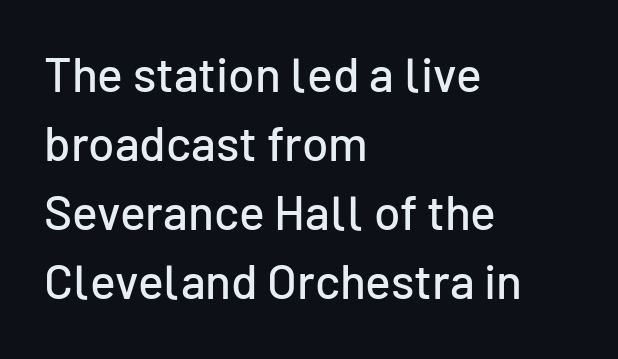
Q: Is the text italic (slanted)? A: No, it is upright.
Q: Is the typeface a serif or a sans-serif typeface? A: Sans-serif.
Q: Is the text underlined? A: No.
Q: How is the paragraph aligned? A: Left-aligned.
Q: Is the spacing between letters normal or unusually wide? A: Normal.
Q: Is the spacing between lines tight, normal or loose? A: Normal.
Q: Width (condensed, normal, or wide)? A: Normal.
Q: Stroke contrast? A: Low.
Q: x-height? A: Medium.
Q: Monospaced? A: No.
